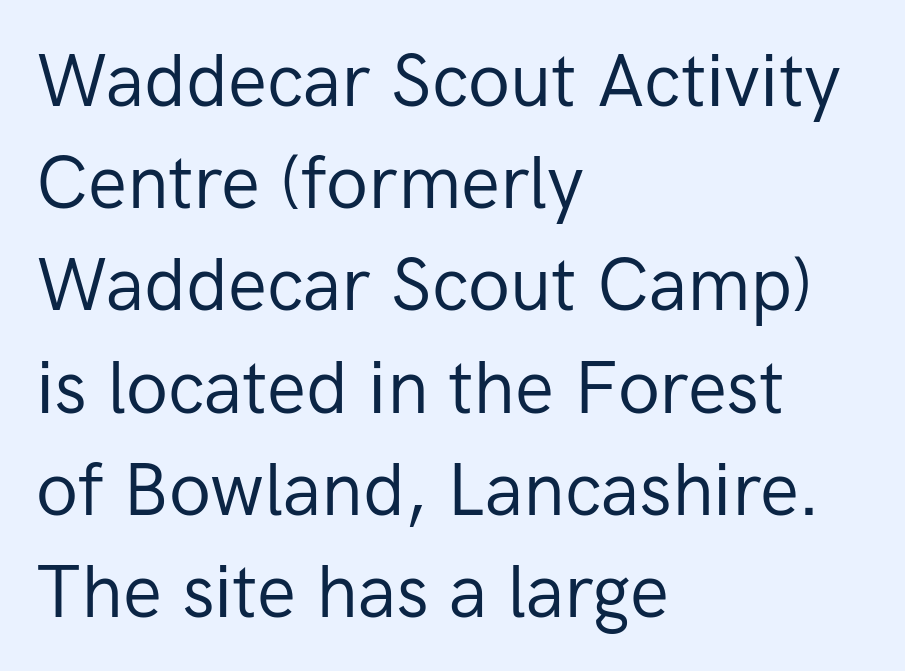
{"serif": "no", "italic": "no", "bold": "no", "weight": "regular", "width": "normal", "stroke_contrast": "low", "x_height": "medium", "monospaced": "no", "underline": "no", "align": "left", "line_spacing": "normal", "line_spacing_ratio": 1.4, "letter_spacing": "normal", "letter_spacing_em": 0.0, "glyph_px": 73}
